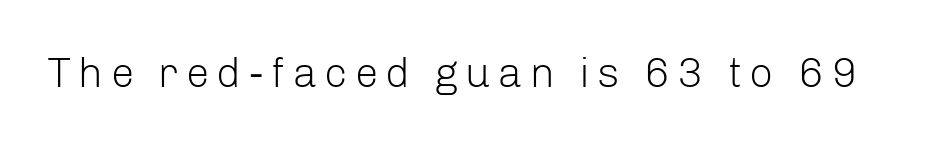
{"serif": "no", "italic": "no", "bold": "no", "weight": "light", "width": "normal", "stroke_contrast": "low", "x_height": "medium", "monospaced": "no", "underline": "no", "glyph_px": 42}
